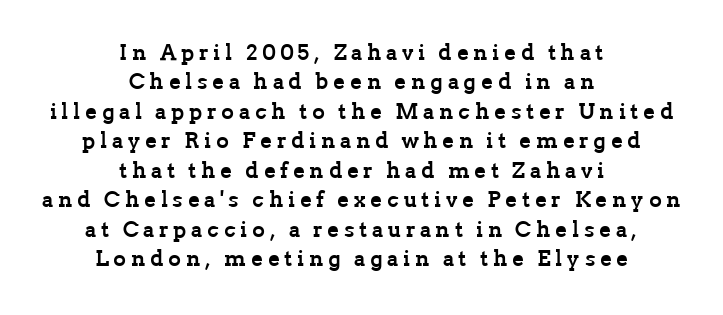
What weight is shown? A full bold with thick strokes. Rows of type keep a routine distance in the vertical direction. The area under the type is left untouched. Tracking value appears strongly positive — letters spread wide. When letters stand straight like this, we call the style roman or upright. Leftover space on each line is divided equally before and after the words.
